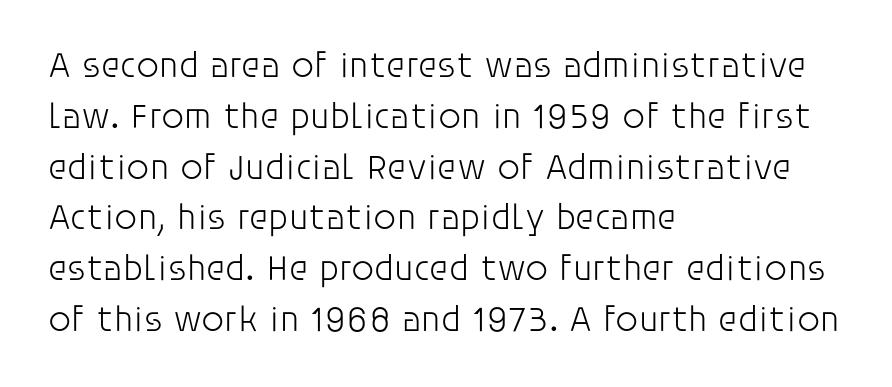
Q: Is the text bold? A: No.
Q: Is the text italic (slanted)? A: No, it is upright.
Q: Is the typeface a serif or a sans-serif typeface? A: Sans-serif.
Q: Is the text underlined? A: No.
Q: How is the paragraph aligned? A: Left-aligned.
Q: Is the spacing between letters normal or unusually wide? A: Normal.
Q: Is the spacing between lines tight, normal or loose? A: Normal.
Q: Width (condensed, normal, or wide)? A: Normal.
Q: Stroke contrast? A: Low.
Q: x-height? A: Large.
Q: Monospaced? A: No.
